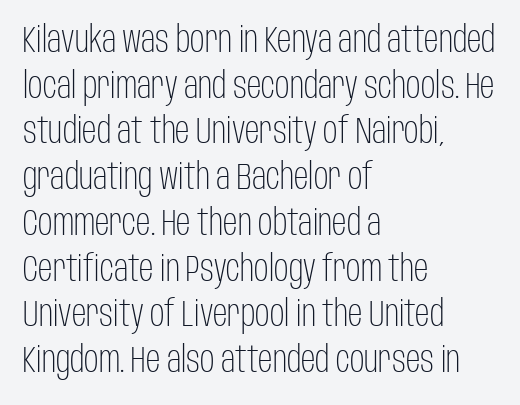
{"serif": "no", "italic": "no", "bold": "no", "weight": "light", "width": "condensed", "stroke_contrast": "low", "x_height": "large", "monospaced": "no", "underline": "no", "align": "left", "line_spacing": "normal", "line_spacing_ratio": 1.27, "letter_spacing": "normal", "letter_spacing_em": 0.0, "glyph_px": 36}
